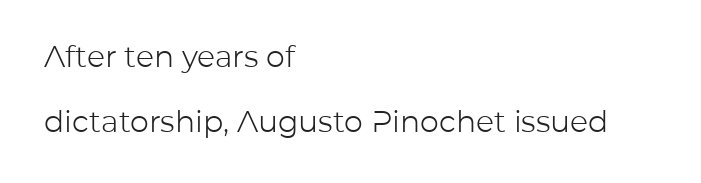
This is not heavy type; no bold has been used. This rendering uses left alignment, leaving the right contour irregular. The face used here is proportionally spaced, like ordinary book or web type. Leading: increased. The zone under the glyphs is completely vacant.
